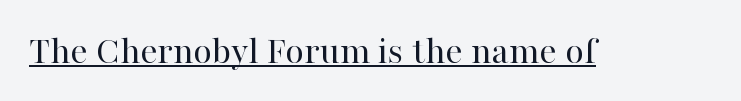
You can tell from the footed stems that serif type was used. When letters stand straight like this, we call the style roman or upright. The font is comparable to plain body text, perhaps lighter. The rendering uses natural spacing where letterforms have individual widths. Words appear dense and cohesive because spacing is normal.
